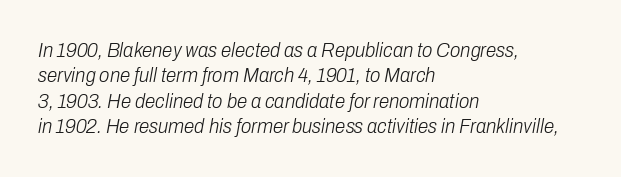
{"italic": "yes", "lean": "right", "slant_degrees": 10, "bold": "no", "underline": "no", "align": "left", "line_spacing_ratio": 1.21, "letter_spacing": "normal", "letter_spacing_em": 0.0, "glyph_px": 21}
